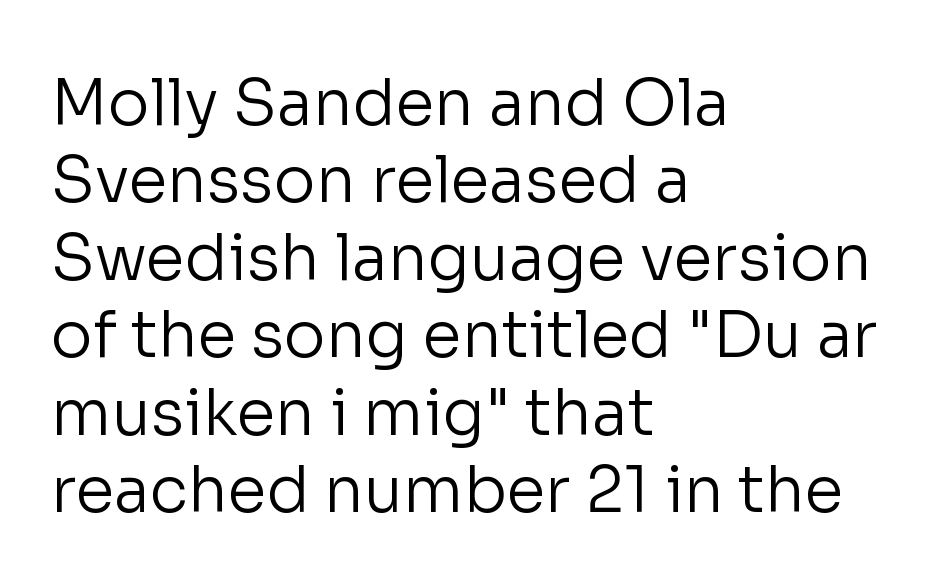
{"serif": "no", "italic": "no", "bold": "no", "weight": "regular", "width": "normal", "stroke_contrast": "low", "x_height": "medium", "monospaced": "no", "underline": "no", "align": "left", "line_spacing_ratio": 1.23, "letter_spacing": "normal", "letter_spacing_em": 0.0, "glyph_px": 63}
